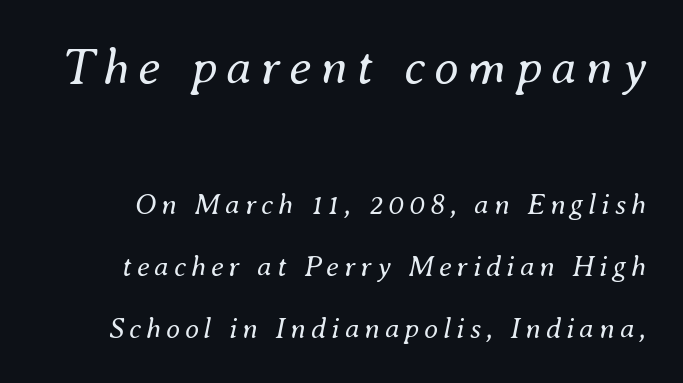
The image shows 51 px regular-weight type, italic (leaning right); set loose line spacing (2.14x), not underlined; the first (top) block is 1.76x larger; medium stroke contrast and a small x-height.
